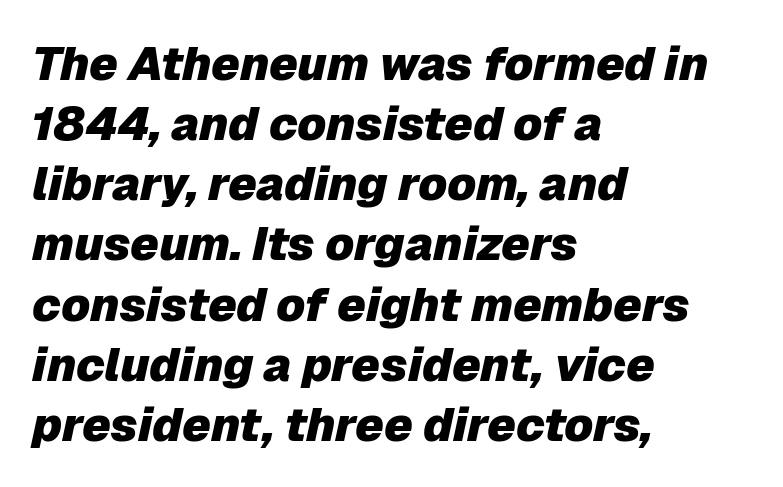
Leading matches the norm, producing a regular column. Summary of weight: heavy, a full bold. In terms of letterspacing, this is plain default setting. Nobody drew a line under any word here.
